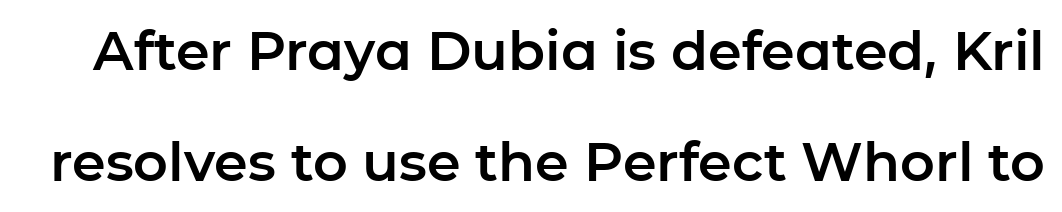
The specimen reads as upright at a glance. Students, observe: this is what heavily led, spacious text looks like. Are there feet on the stems? There aren't — it's a sans. Caption: standard tracking, unaltered. Type without underlining.
